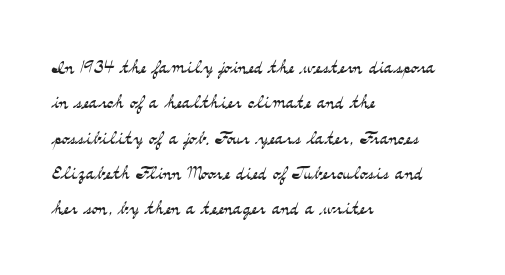
{"bold": "no", "underline": "no", "align": "left", "line_spacing": "normal", "line_spacing_ratio": 1.47, "letter_spacing": "normal", "letter_spacing_em": 0.0, "glyph_px": 24}
